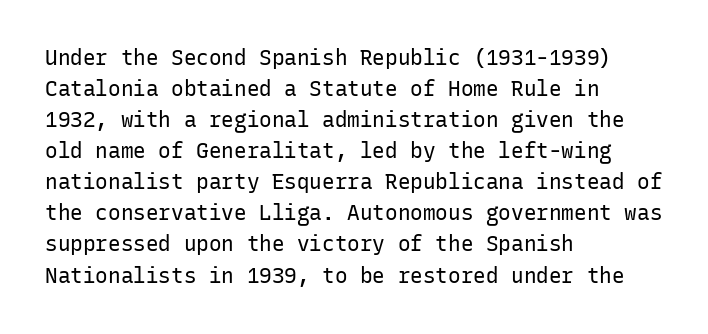
No chunkiness to these letters — they're not bold. The area under the type is left untouched. This rendering uses left alignment, leaving the right contour irregular. The font's upright variant was chosen for this text. Compared with typical body copy, the letter spacing here is the same.
